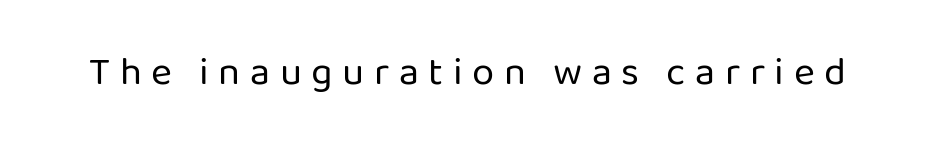
{"serif": "no", "italic": "no", "bold": "no", "weight": "regular", "width": "normal", "stroke_contrast": "low", "x_height": "medium", "monospaced": "no", "underline": "no", "letter_spacing": "wide", "letter_spacing_em": 0.24, "glyph_px": 40}
